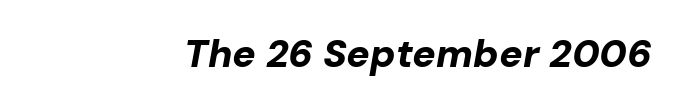
Q: Is the text bold? A: Yes.
Q: Is the text italic (slanted)? A: Yes, it leans right by about 10 degrees.
Q: Is the text underlined? A: No.
Q: Is the spacing between letters normal or unusually wide? A: Normal.
Q: Width (condensed, normal, or wide)? A: Normal.
Q: Stroke contrast? A: Low.
Q: x-height? A: Medium.
Q: Monospaced? A: No.
